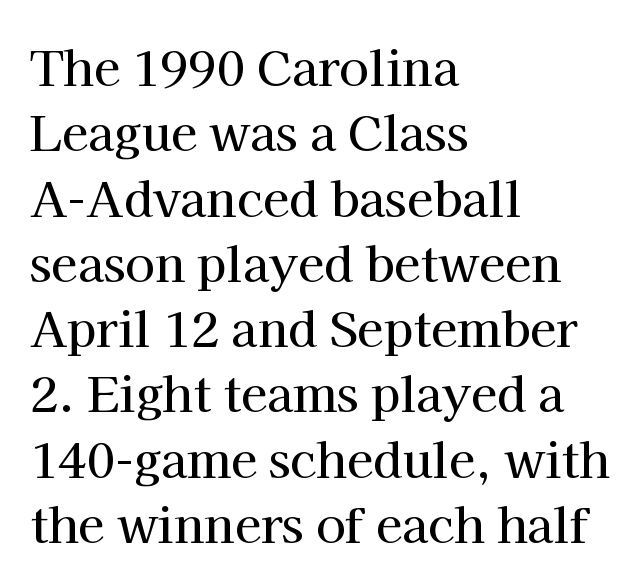
The image shows 48 px serif type, upright; set left-aligned, normal line spacing (1.36x), normal letter spacing, not underlined; high stroke contrast and a medium x-height.
